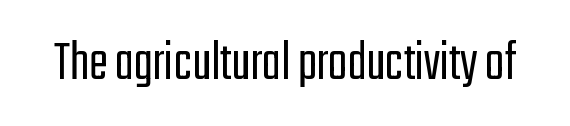
Q: Is the text bold? A: No.
Q: Is the text italic (slanted)? A: No, it is upright.
Q: Is the typeface a serif or a sans-serif typeface? A: Sans-serif.
Q: Is the text underlined? A: No.
Q: Is the spacing between letters normal or unusually wide? A: Normal.
Q: Width (condensed, normal, or wide)? A: Condensed.
Q: Stroke contrast? A: Low.
Q: x-height? A: Medium.
Q: Monospaced? A: No.
